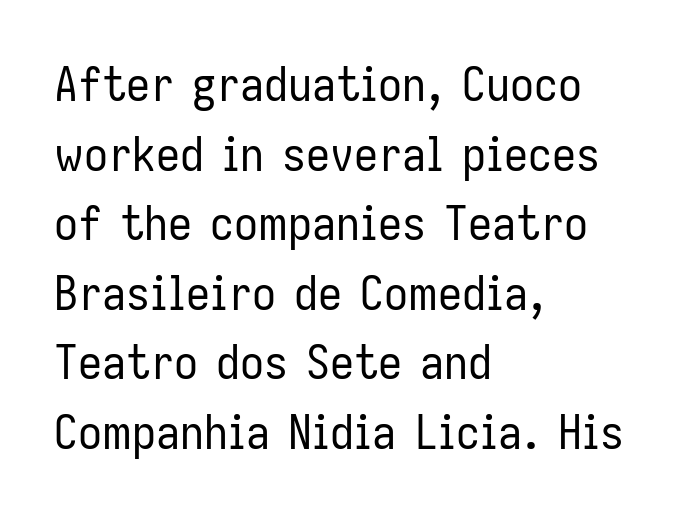
{"serif": "no", "italic": "no", "bold": "no", "weight": "regular", "width": "condensed", "stroke_contrast": "low", "x_height": "medium", "monospaced": "no", "underline": "no", "align": "left", "line_spacing": "normal", "line_spacing_ratio": 1.45, "letter_spacing": "normal", "letter_spacing_em": 0.0, "glyph_px": 48}
